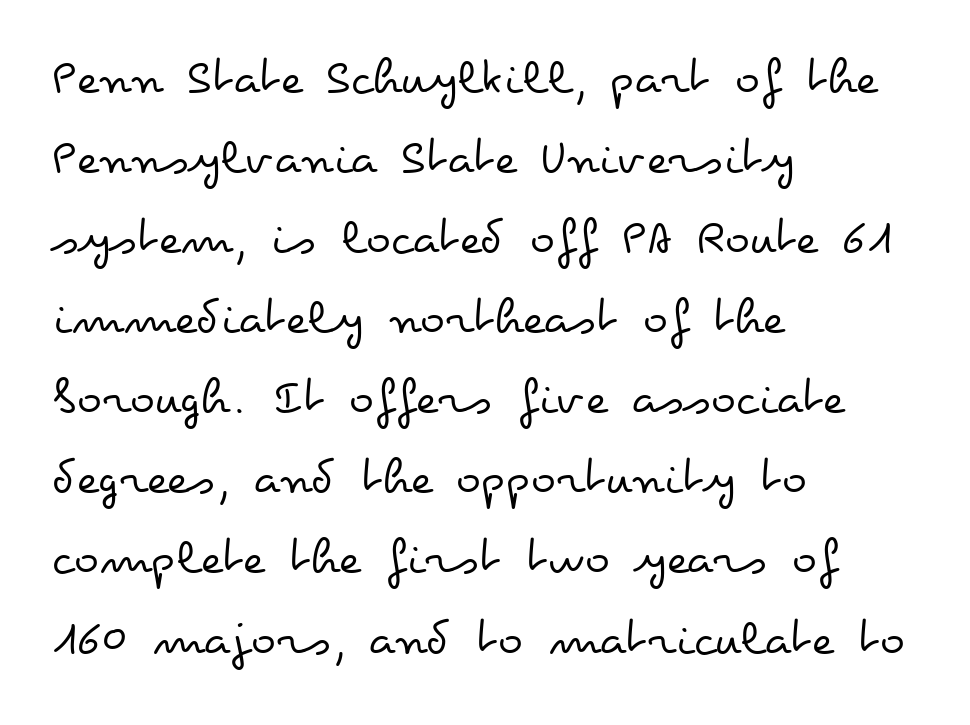
Vertical stems look standard width or narrower in stroke. A roman cut, with each character standing at attention. Character widths vary here, with narrow letters taking less room than wide ones. Compared with typical paragraphs, the rows here are spaced about the same. Unmarked baselines from the first word to the last.
